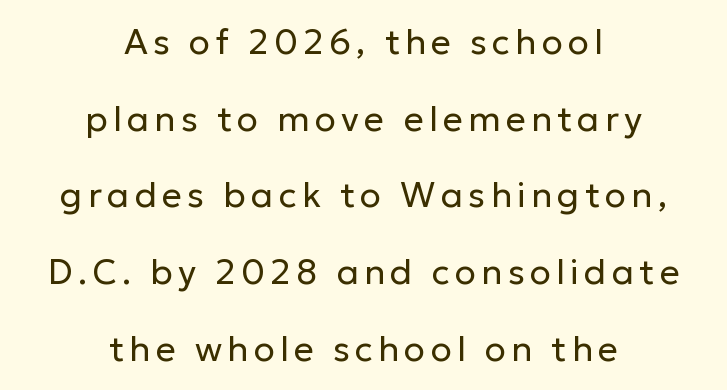
{"serif": "no", "italic": "no", "bold": "no", "weight": "regular", "width": "normal", "stroke_contrast": "low", "x_height": "medium", "monospaced": "no", "underline": "no", "align": "center", "line_spacing": "loose", "line_spacing_ratio": 2.19, "glyph_px": 35}
